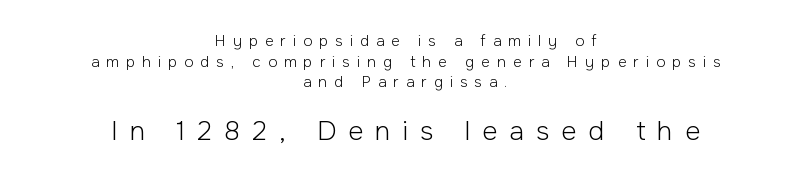
Loose tracking; the words dissolve into strings of separated letters. The face used here appears at its bigger size in the lower chunk. The gap between lines stays unmarked. The letterforms sit at book weight or below.
